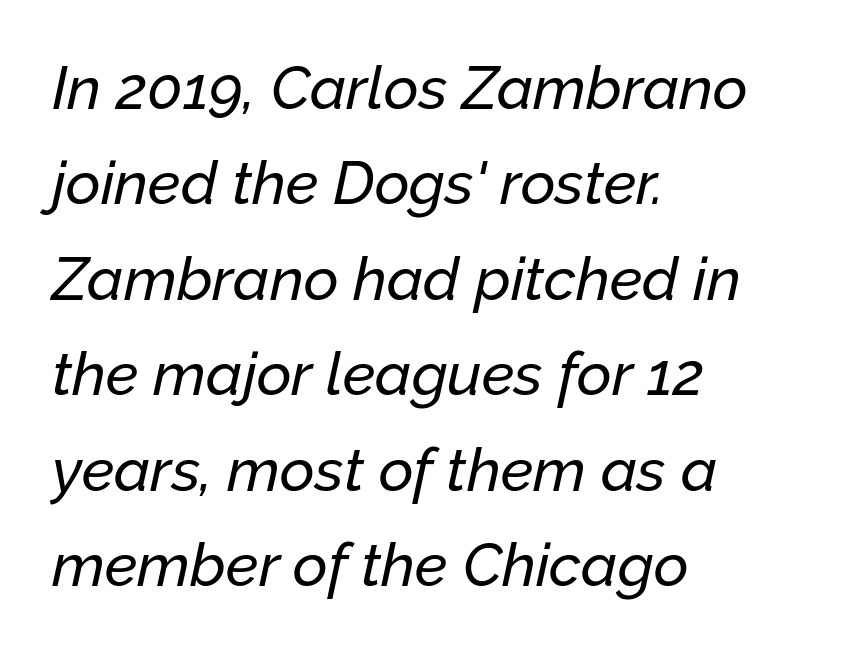
The image shows 60 px text type, italic (leaning right); set left-aligned, normal line spacing (1.59x), normal letter spacing, not underlined; low stroke contrast and a medium x-height.
